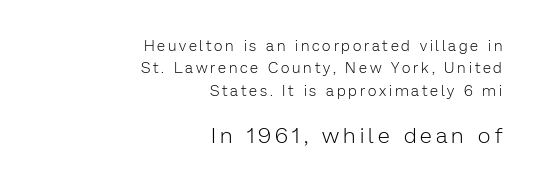
The image shows 22 px text type, upright; set right-aligned, normal line spacing (1.49x), not underlined; the second (bottom) block is 1.47x larger.
